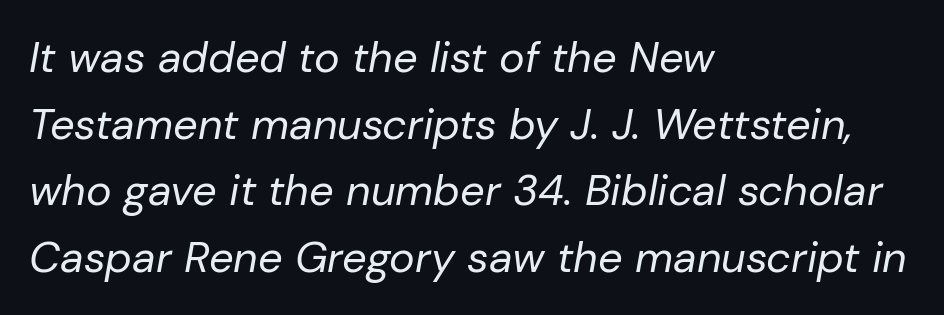
The rendering uses natural spacing where letterforms have individual widths. The letterforms sit shoulder to shoulder at normal distance. The passage shown stacks its lines at a standard gap. Vertical stems look standard width or narrower in stroke. The face used here has a pronounced slope to its letters.
